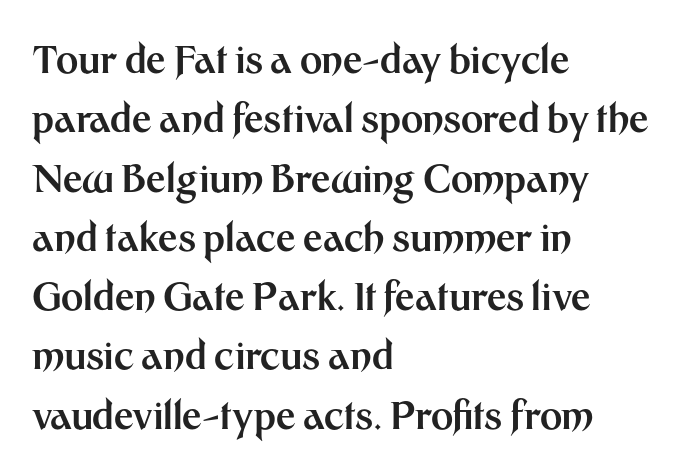
The image shows 38 px bold sans-serif type, upright; set left-aligned, normal line spacing (1.56x), normal letter spacing, not underlined; medium stroke contrast and a medium x-height.
